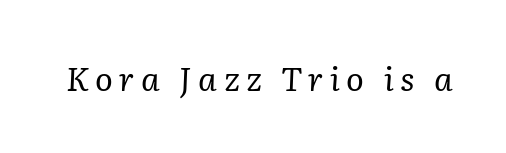
Q: Is the text bold? A: No.
Q: Is the text italic (slanted)? A: Yes, it leans right by about 2 degrees.
Q: Is the typeface a serif or a sans-serif typeface? A: Serif.
Q: Is the text underlined? A: No.
Q: Is the spacing between letters normal or unusually wide? A: Unusually wide.
Q: Width (condensed, normal, or wide)? A: Normal.
Q: Stroke contrast? A: Low.
Q: x-height? A: Medium.
Q: Monospaced? A: No.
